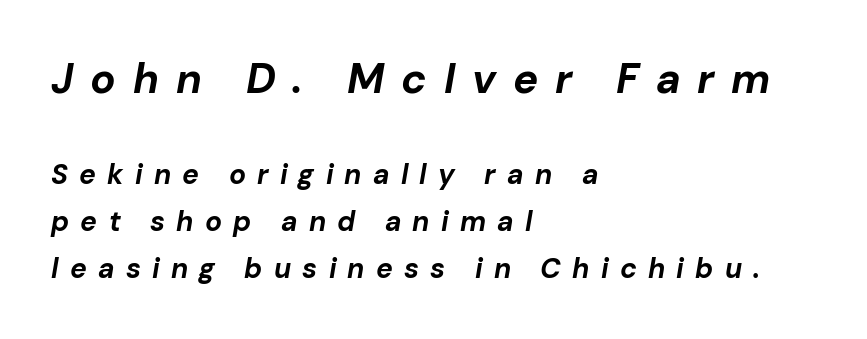
{"italic": "yes", "lean": "right", "slant_degrees": 10, "bold": "yes", "weight": "bold", "width": "normal", "stroke_contrast": "low", "x_height": "medium", "monospaced": "no", "underline": "no", "align": "left", "line_spacing": "normal", "line_spacing_ratio": 1.69, "letter_spacing": "wide", "letter_spacing_em": 0.4, "larger_block": "first", "size_ratio": 1.5, "glyph_px": 42}
